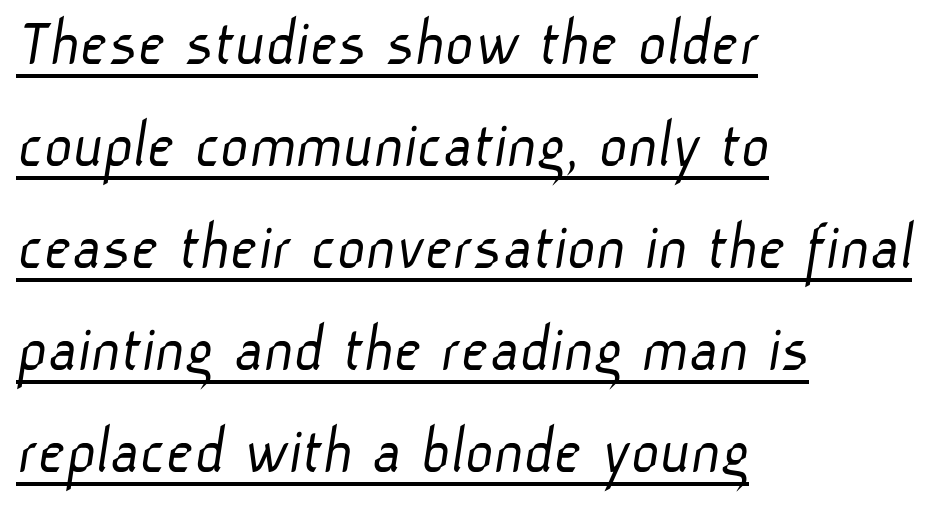
These lines are set flush left with a ragged right edge. Stroke mass is kept to a normal reading level or below. Grotesque or geometric, the face here clearly has no serifs. You could call the tracking neutral — neither tight nor loose.
